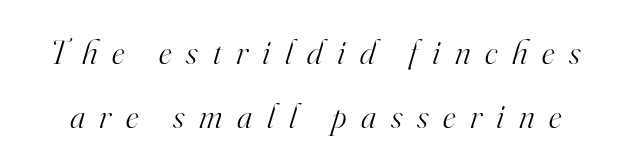
The image shows 35 px light serif type, italic (leaning right); set line spacing 1.83x, unusually wide letter spacing (+0.42 em), not underlined; high stroke contrast and a small x-height.
